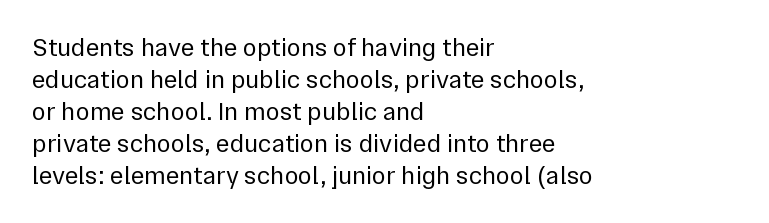
{"italic": "no", "bold": "no", "underline": "no", "align": "left", "line_spacing_ratio": 1.23, "letter_spacing": "normal", "letter_spacing_em": 0.0, "glyph_px": 26}
